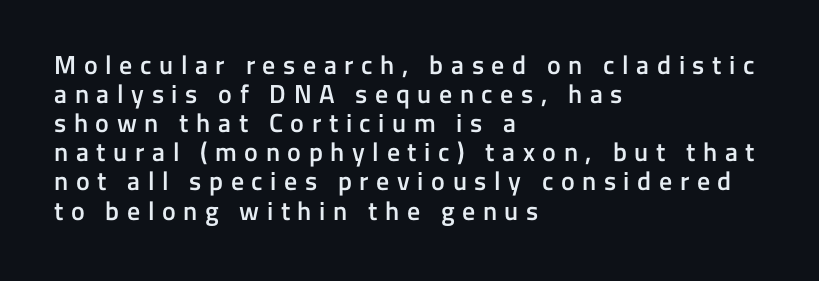
The image shows 26 px text type, upright; set left-aligned, tight line spacing (1.12x), unusually wide letter spacing (+0.29 em), not underlined.
